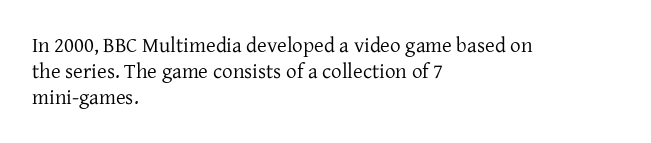
The typography opts for an upright posture over an oblique one. Unmarked baselines from the first word to the last. Students, note that the glyphs here touch the page at normal intervals. Which margin do the lines hug? The left one — the right edge is uneven. The typesetting does not lean heavy: it is not bold.
